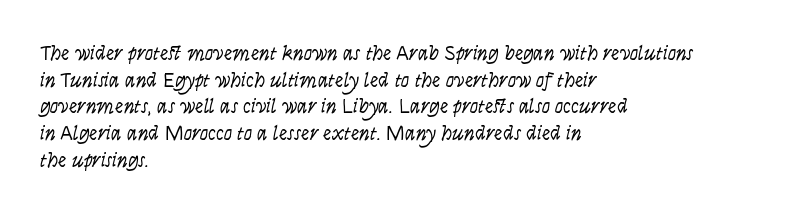
{"bold": "no", "underline": "no", "align": "left", "line_spacing": "normal", "line_spacing_ratio": 1.27, "letter_spacing": "normal", "letter_spacing_em": 0.0, "glyph_px": 21}
